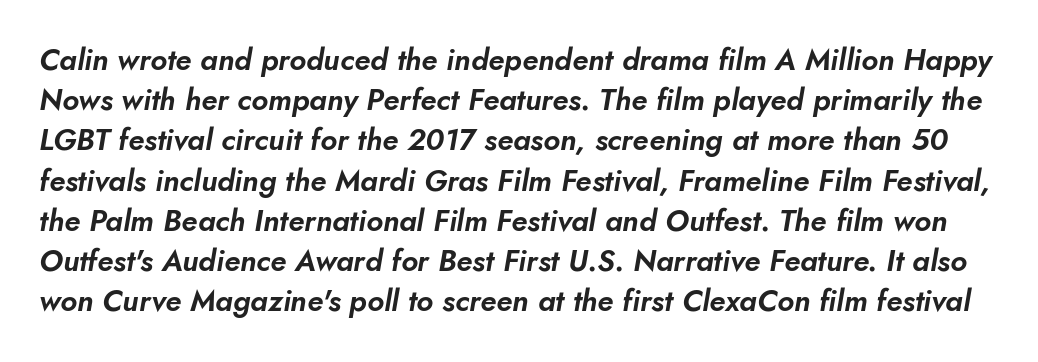
{"italic": "yes", "lean": "right", "slant_degrees": 10, "width": "normal", "stroke_contrast": "low", "x_height": "small", "monospaced": "no", "underline": "no", "line_spacing": "normal", "line_spacing_ratio": 1.34, "letter_spacing": "normal", "letter_spacing_em": 0.0, "glyph_px": 30}
